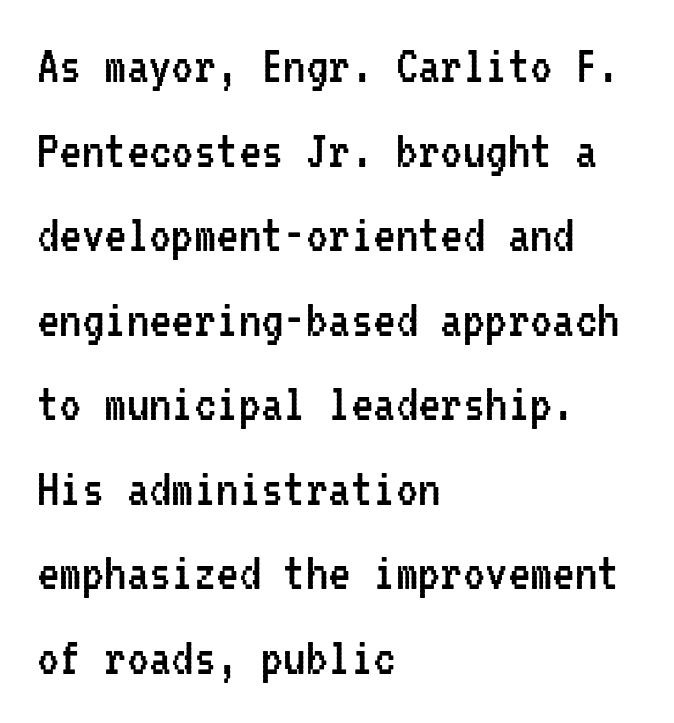
The typesetting does not lean heavy: it is not bold. The passage shown is typed in a monospace face where columns stay perfectly aligned. Just letters on the line, the space beneath them empty. Is the letter spacing exaggerated? No — it looks like the ordinary default. Observe the absence of serifs on each vertical stroke in this sample. Nope, not italic — everything's standing straight.
